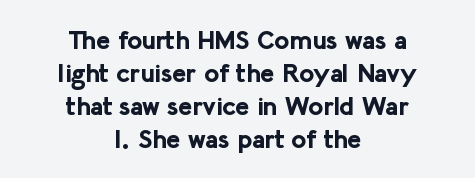
Just letters on the line, the space beneath them empty. One-word summary of the alignment: center. The block of text has a typical density, with ordinary space between rows. Quick note: not italic, upright. In terms of letterspacing, this is plain default setting.
